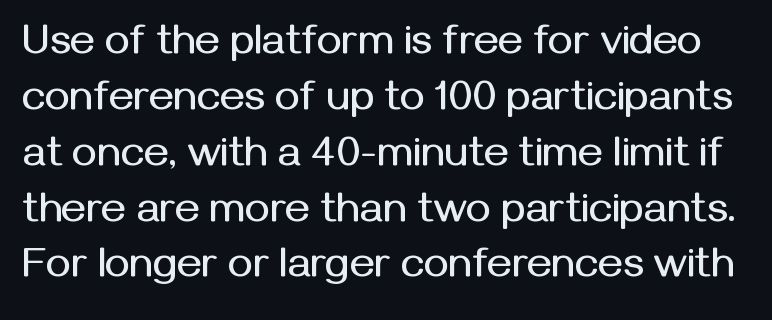
The zone under the glyphs is completely vacant. In terms of leading, this rendering sits right in the middle. The face used here is proportionally spaced, like ordinary book or web type. Does extra space separate the letters? No, they use regular spacing. A roman cut, with each character standing at attention.
